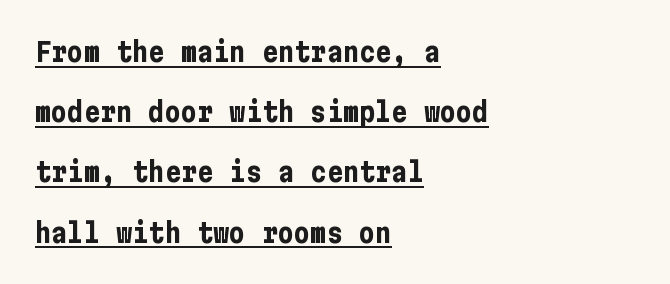
The image shows 27 px bold type, upright; set left-aligned, loose line spacing (2.23x), normal letter spacing, underlined.
